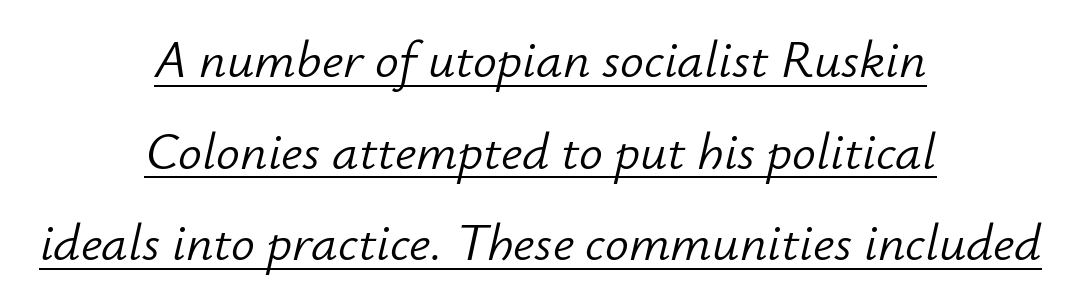
{"italic": "yes", "lean": "right", "slant_degrees": 12, "bold": "no", "weight": "light", "width": "normal", "stroke_contrast": "low", "x_height": "small", "monospaced": "no", "underline": "yes", "align": "center", "line_spacing_ratio": 1.73, "letter_spacing": "normal", "letter_spacing_em": 0.0, "glyph_px": 53}
